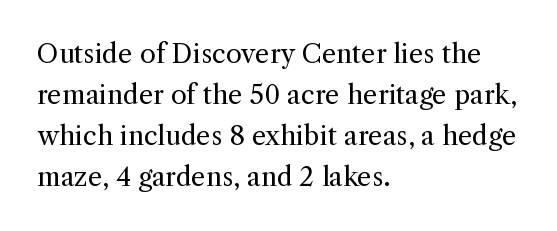
The image shows 26 px text type, upright; set left-aligned, normal line spacing (1.58x), normal letter spacing, not underlined.
